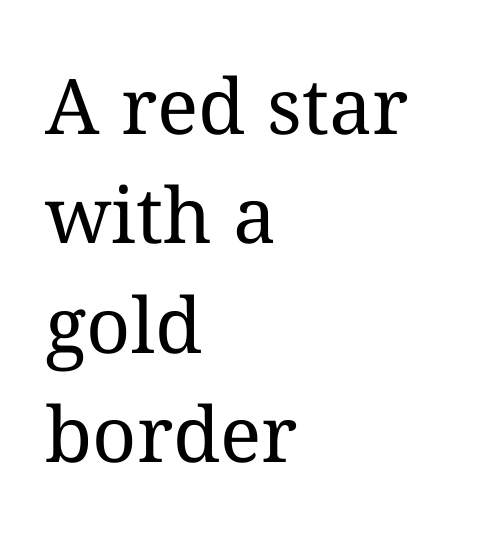
{"italic": "no", "bold": "no", "weight": "regular", "width": "normal", "stroke_contrast": "medium", "x_height": "medium", "monospaced": "no", "underline": "no", "align": "left", "line_spacing": "normal", "line_spacing_ratio": 1.42, "letter_spacing": "normal", "letter_spacing_em": 0.0, "glyph_px": 77}
